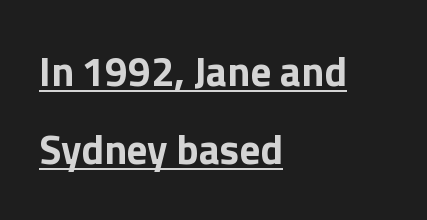
Q: Is the text bold? A: Yes.
Q: Is the text italic (slanted)? A: No, it is upright.
Q: Is the typeface a serif or a sans-serif typeface? A: Sans-serif.
Q: Is the text underlined? A: Yes.
Q: How is the paragraph aligned? A: Left-aligned.
Q: Is the spacing between letters normal or unusually wide? A: Normal.
Q: Is the spacing between lines tight, normal or loose? A: Loose.
Q: Width (condensed, normal, or wide)? A: Normal.
Q: x-height? A: Medium.
Q: Monospaced? A: No.
